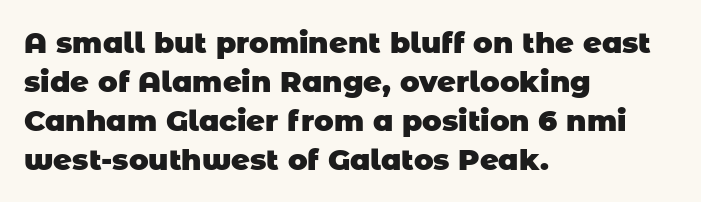
{"serif": "no", "bold": "yes", "weight": "heavy", "width": "normal", "stroke_contrast": "low", "x_height": "large", "monospaced": "no", "underline": "no", "align": "left", "line_spacing": "normal", "line_spacing_ratio": 1.34, "letter_spacing": "normal", "letter_spacing_em": 0.0, "glyph_px": 29}
